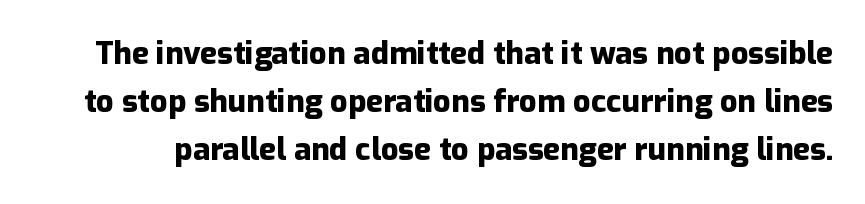
{"serif": "no", "italic": "no", "bold": "yes", "weight": "heavy", "width": "normal", "stroke_contrast": "low", "x_height": "medium", "monospaced": "no", "underline": "no", "line_spacing": "normal", "line_spacing_ratio": 1.55, "letter_spacing": "normal", "letter_spacing_em": 0.0, "glyph_px": 31}
